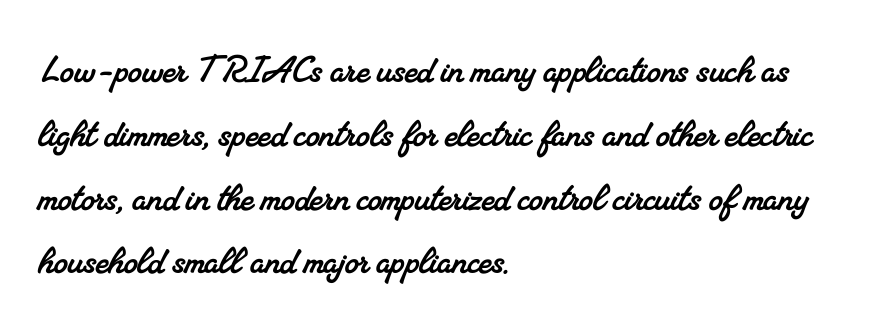
{"serif": "yes", "width": "normal", "stroke_contrast": "medium", "x_height": "small", "monospaced": "no", "underline": "no", "align": "left", "line_spacing": "normal", "line_spacing_ratio": 1.45, "letter_spacing": "normal", "letter_spacing_em": 0.0, "glyph_px": 44}
